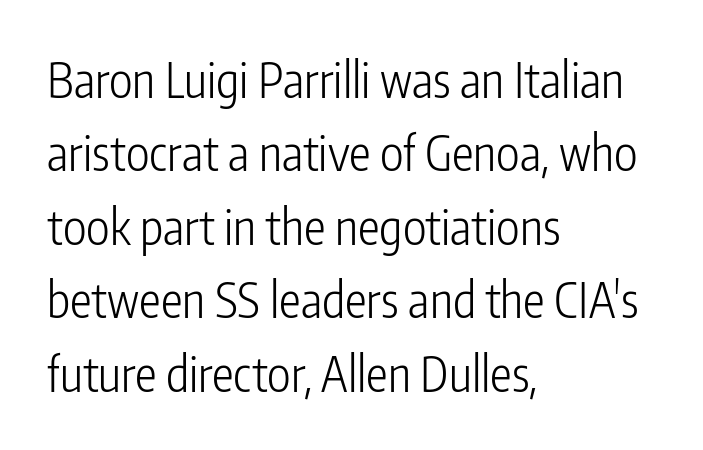
Q: Is the text bold? A: No.
Q: Is the text italic (slanted)? A: No, it is upright.
Q: Is the typeface a serif or a sans-serif typeface? A: Sans-serif.
Q: Is the text underlined? A: No.
Q: How is the paragraph aligned? A: Left-aligned.
Q: Is the spacing between letters normal or unusually wide? A: Normal.
Q: Is the spacing between lines tight, normal or loose? A: Normal.
Q: Width (condensed, normal, or wide)? A: Condensed.
Q: Stroke contrast? A: Low.
Q: x-height? A: Medium.
Q: Monospaced? A: No.
